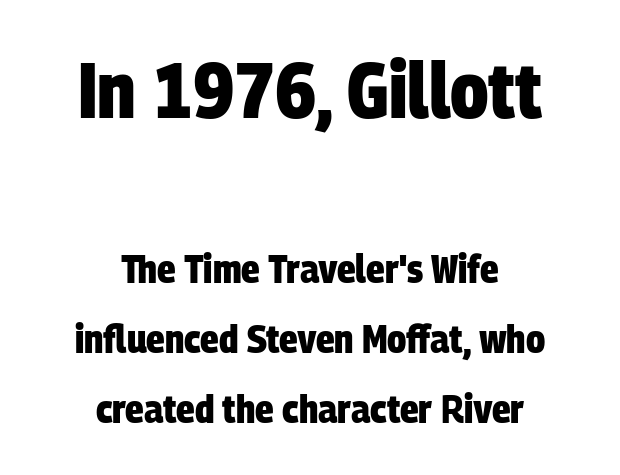
{"serif": "no", "bold": "yes", "weight": "heavy", "width": "condensed", "stroke_contrast": "low", "x_height": "large", "monospaced": "no", "underline": "no", "align": "center", "line_spacing_ratio": 1.8, "letter_spacing": "normal", "letter_spacing_em": 0.0, "larger_block": "first", "size_ratio": 2.0, "glyph_px": 78}
